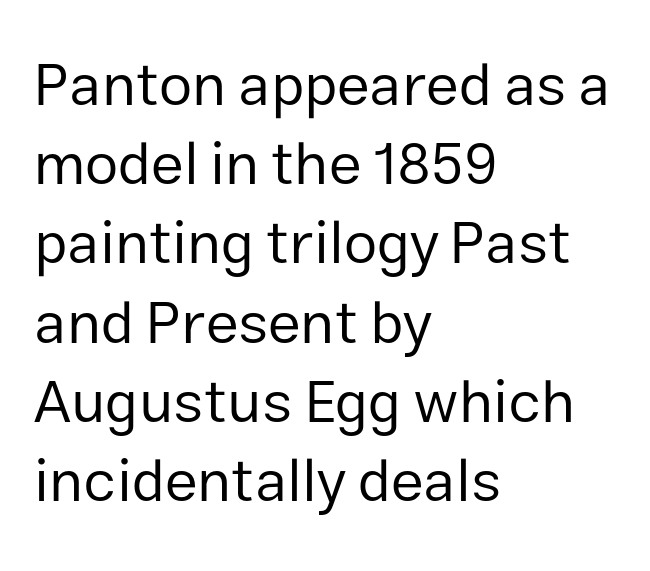
Q: Is the text bold? A: No.
Q: Is the text italic (slanted)? A: No, it is upright.
Q: Is the typeface a serif or a sans-serif typeface? A: Sans-serif.
Q: Is the text underlined? A: No.
Q: How is the paragraph aligned? A: Left-aligned.
Q: Is the spacing between letters normal or unusually wide? A: Normal.
Q: Is the spacing between lines tight, normal or loose? A: Normal.
Q: Width (condensed, normal, or wide)? A: Normal.
Q: Stroke contrast? A: Low.
Q: x-height? A: Medium.
Q: Monospaced? A: No.
